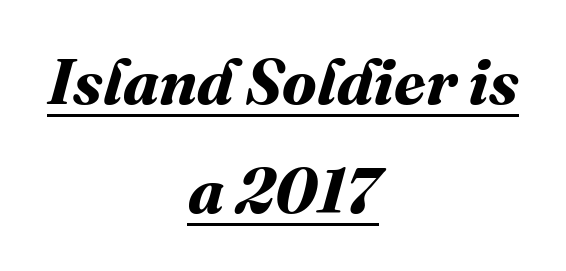
{"bold": "yes", "weight": "bold", "width": "normal", "stroke_contrast": "medium", "x_height": "medium", "monospaced": "no", "underline": "yes", "align": "center", "line_spacing": "normal", "line_spacing_ratio": 1.7, "letter_spacing": "normal", "letter_spacing_em": 0.0, "glyph_px": 64}
